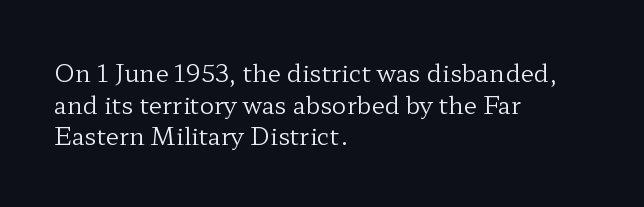
{"italic": "no", "bold": "no", "underline": "no", "align": "left", "line_spacing": "normal", "line_spacing_ratio": 1.32, "letter_spacing": "normal", "letter_spacing_em": 0.0, "glyph_px": 24}
